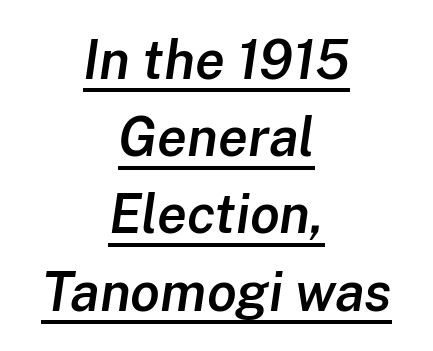
These lines stack symmetrically, like a column narrowing and widening about its center. Emphasis is given by a line drawn under the lettering. This is oblique type, the kind used for emphasis or titles. How are the letters spaced? Ordinarily, with no added tracking. A normal amount of white space separates one row of letters from the next. Is this a fixed-width face? No — the glyphs have proportional, varying widths.
